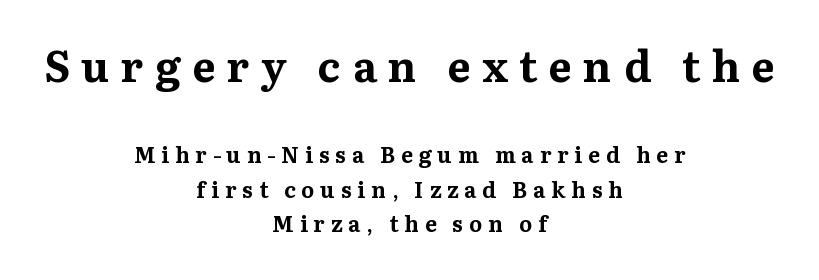
Q: Is the text bold? A: Yes.
Q: Is the text italic (slanted)? A: No, it is upright.
Q: Is the typeface a serif or a sans-serif typeface? A: Serif.
Q: Is the text underlined? A: No.
Q: How is the paragraph aligned? A: Centered.
Q: Is the spacing between letters normal or unusually wide? A: Unusually wide.
Q: Is the spacing between lines tight, normal or loose? A: Normal.
Q: Which block of text is set in a larger size, the first (top) or the second (bottom)? A: The first (top) one.
Q: Width (condensed, normal, or wide)? A: Normal.
Q: Stroke contrast? A: Medium.
Q: x-height? A: Medium.
Q: Monospaced? A: No.
